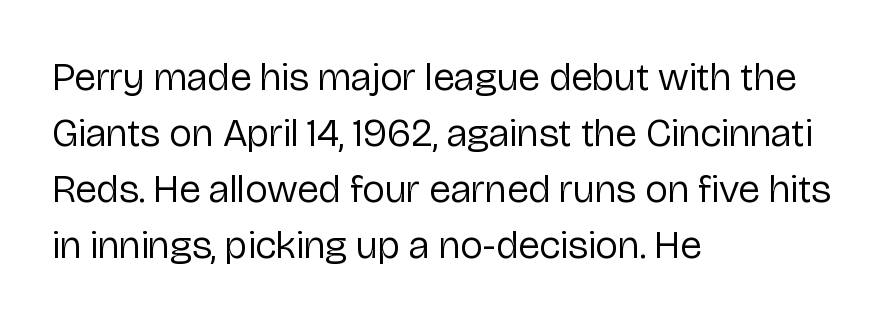
{"serif": "no", "italic": "no", "bold": "no", "weight": "regular", "width": "normal", "stroke_contrast": "low", "x_height": "medium", "monospaced": "no", "underline": "no", "align": "left", "line_spacing": "normal", "line_spacing_ratio": 1.4, "letter_spacing": "normal", "letter_spacing_em": 0.0, "glyph_px": 40}
